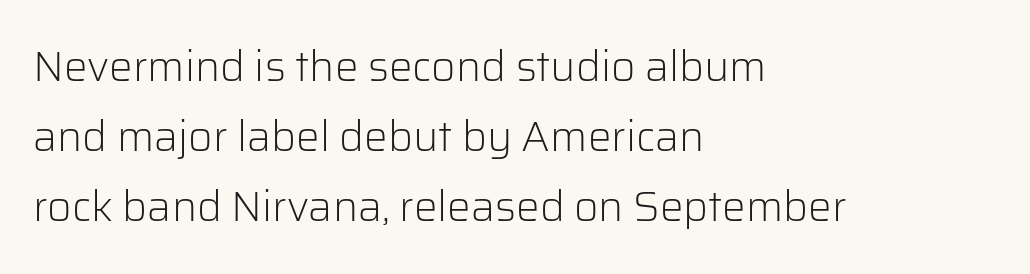
The image shows 42 px light sans-serif type, upright; set left-aligned, normal line spacing (1.67x), normal letter spacing, not underlined; low stroke contrast and a medium x-height.
